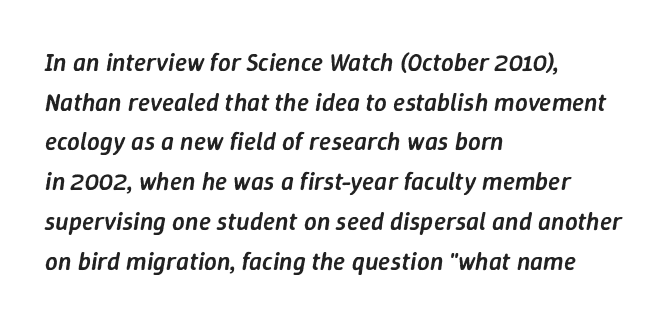
The image shows 25 px text type, italic (leaning right); set left-aligned, normal line spacing (1.59x), normal letter spacing, not underlined.
